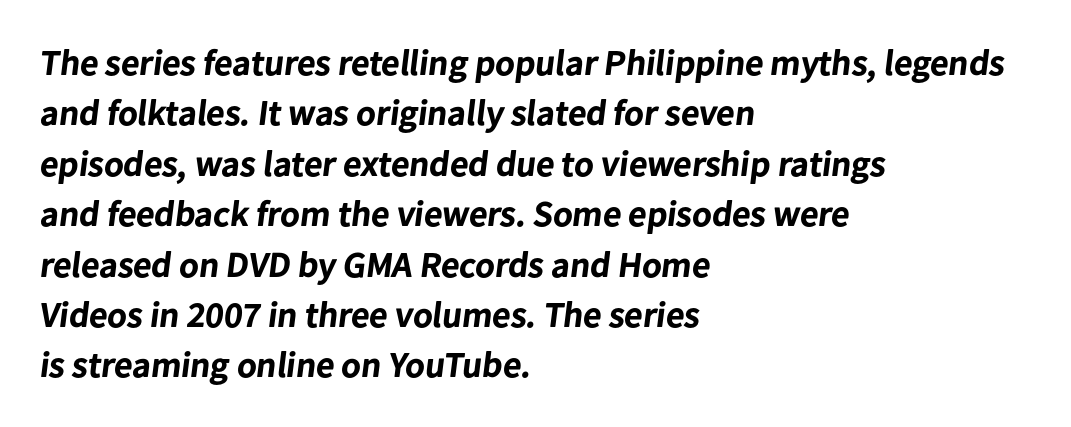
{"serif": "no", "bold": "yes", "weight": "bold", "width": "normal", "stroke_contrast": "low", "x_height": "medium", "monospaced": "no", "underline": "no", "align": "left", "line_spacing": "normal", "line_spacing_ratio": 1.4, "letter_spacing": "normal", "letter_spacing_em": 0.0, "glyph_px": 36}
